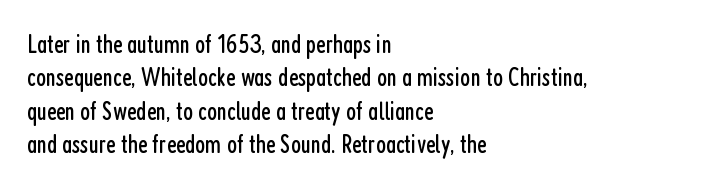
Compared with typical paragraphs, the rows here are spaced about the same. The letters stand straight up with perfectly vertical stems. Short and long lines alike share a common starting point at left. Is the stroke heavy? The answer is a plain regular-or-lighter. In terms of letterspacing, this is plain default setting. Just letters on the line, the space beneath them empty.
